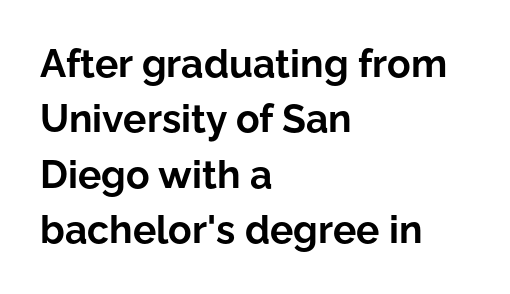
{"serif": "no", "italic": "no", "bold": "yes", "weight": "bold", "width": "normal", "stroke_contrast": "low", "x_height": "medium", "monospaced": "no", "underline": "no", "align": "left", "line_spacing": "normal", "line_spacing_ratio": 1.42, "letter_spacing": "normal", "letter_spacing_em": 0.0, "glyph_px": 39}
